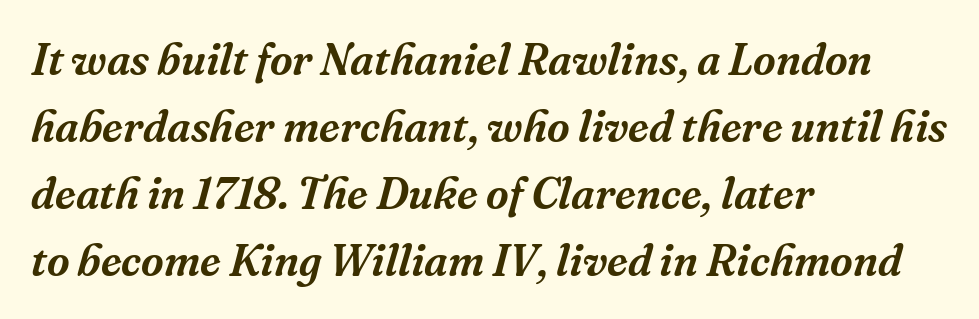
{"serif": "yes", "italic": "yes", "lean": "right", "slant_degrees": 16, "width": "normal", "stroke_contrast": "medium", "x_height": "medium", "monospaced": "no", "underline": "no", "align": "left", "line_spacing": "normal", "line_spacing_ratio": 1.52, "letter_spacing": "normal", "letter_spacing_em": 0.0, "glyph_px": 44}
